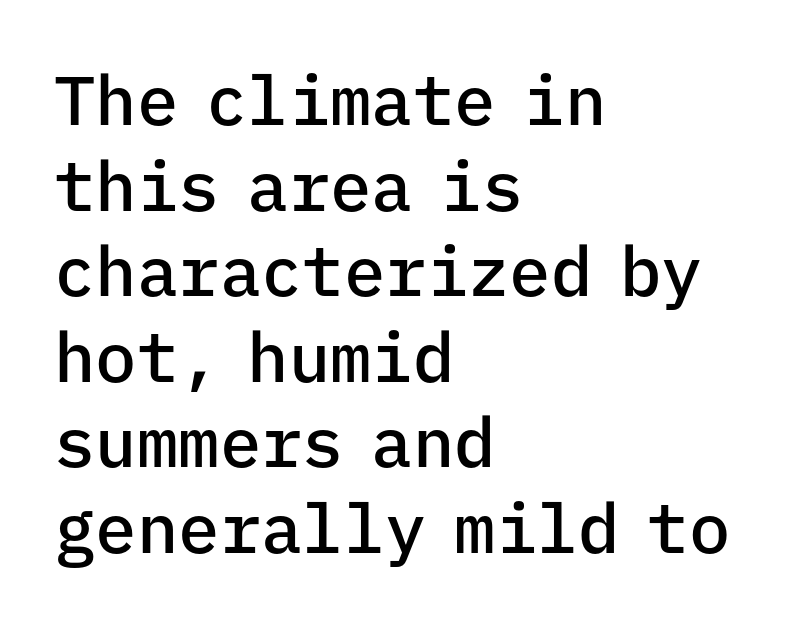
{"serif": "no", "italic": "no", "bold": "semi", "weight": "semibold", "width": "normal", "stroke_contrast": "low", "x_height": "medium", "monospaced": "yes", "underline": "no", "align": "left", "line_spacing_ratio": 1.24, "letter_spacing": "normal", "letter_spacing_em": 0.0, "glyph_px": 69}
